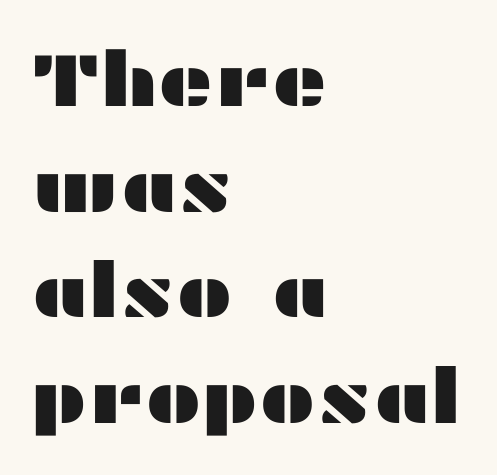
The image shows 76 px wide sans-serif type, upright; set left-aligned, normal line spacing (1.39x), normal letter spacing, not underlined; medium stroke contrast and a medium x-height.
